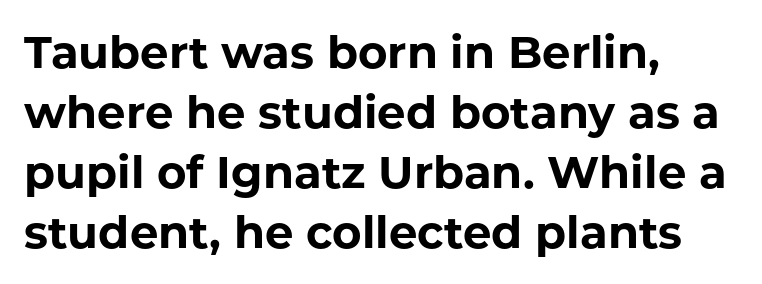
{"serif": "no", "italic": "no", "bold": "yes", "weight": "bold", "width": "normal", "stroke_contrast": "low", "x_height": "medium", "monospaced": "no", "underline": "no", "align": "left", "line_spacing": "normal", "line_spacing_ratio": 1.33, "letter_spacing": "normal", "letter_spacing_em": 0.0, "glyph_px": 45}
